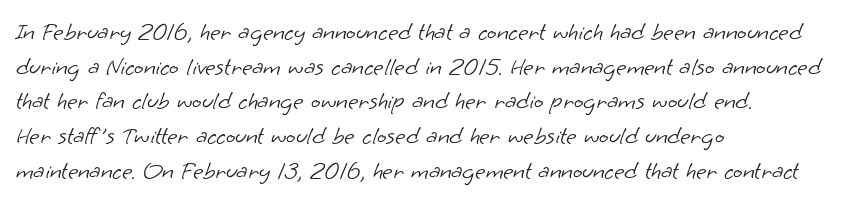
The image shows 25 px text type; set left-aligned, normal line spacing (1.39x), normal letter spacing, not underlined.
